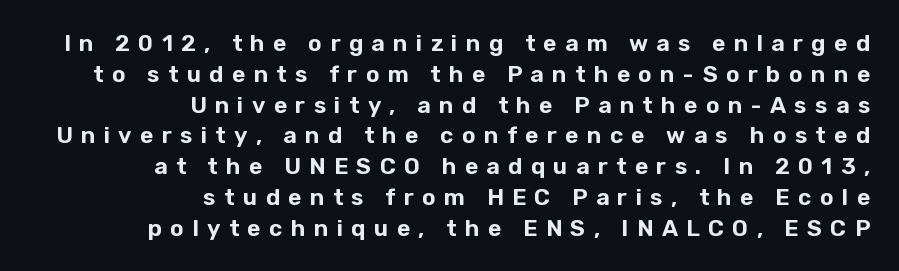
{"italic": "no", "underline": "no", "align": "right", "line_spacing": "normal", "line_spacing_ratio": 1.34, "letter_spacing": "wide", "letter_spacing_em": 0.36, "glyph_px": 23}
